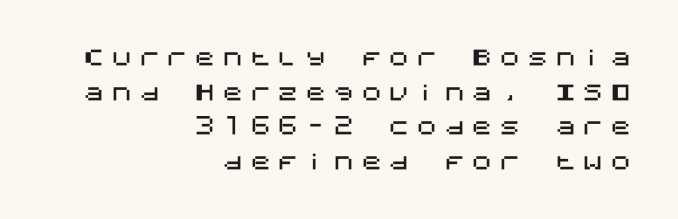
Q: Is the text italic (slanted)? A: No, it is upright.
Q: Is the text underlined? A: No.
Q: How is the paragraph aligned? A: Right-aligned.
Q: Is the spacing between letters normal or unusually wide? A: Unusually wide.
Q: Is the spacing between lines tight, normal or loose? A: Normal.
